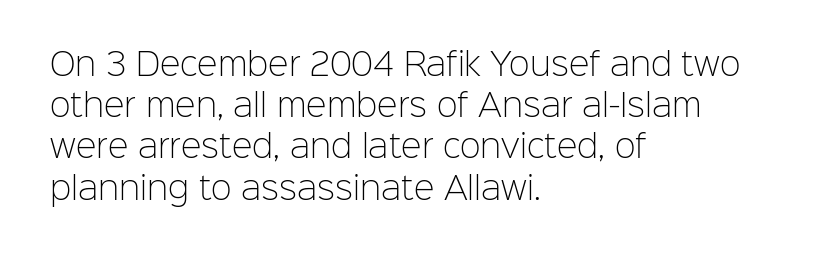
Nothing heavy about these letters — not bold at all. Short note: letters normally spaced. Are there feet on the stems? There aren't — it's a sans. Spacing verdict: proportional, widths tailored to each character.
